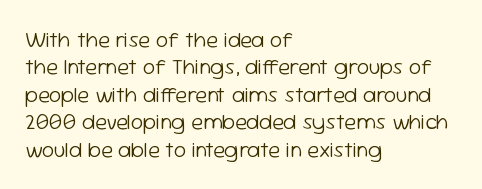
Q: Is the text bold? A: No.
Q: Is the text italic (slanted)? A: No, it is upright.
Q: Is the text underlined? A: No.
Q: How is the paragraph aligned? A: Left-aligned.
Q: Is the spacing between letters normal or unusually wide? A: Normal.
Q: Is the spacing between lines tight, normal or loose? A: Normal.
